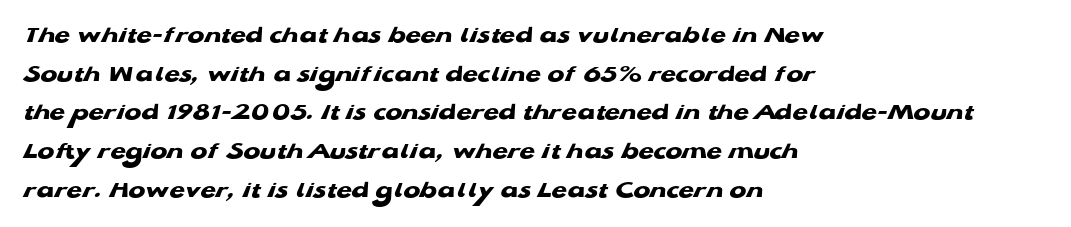
The image shows 25 px bold type; set left-aligned, normal line spacing (1.55x), normal letter spacing, not underlined.
